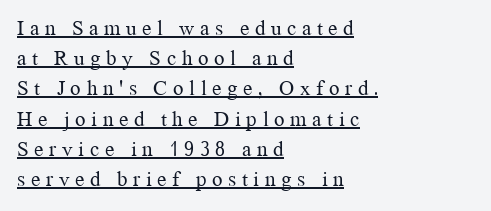
Q: Is the text bold? A: No.
Q: Is the text italic (slanted)? A: No, it is upright.
Q: Is the text underlined? A: Yes.
Q: How is the paragraph aligned? A: Left-aligned.
Q: Is the spacing between letters normal or unusually wide? A: Unusually wide.
Q: Is the spacing between lines tight, normal or loose? A: Normal.
